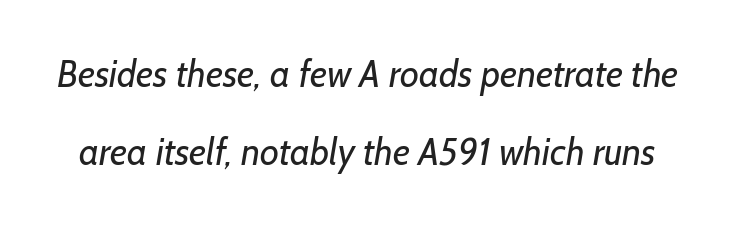
You could not count columns in this text — the font is proportionally spaced. Lines of text with bare space underneath. Notice the wide empty band between every row — that's loose leading. The passage shown is typeset with a sans-serif family. The font is comparable to plain body text, perhaps lighter. You could call the tracking neutral — neither tight nor loose.
